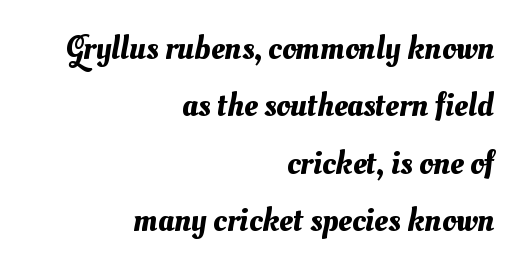
The image shows 34 px text type; set right-aligned, normal line spacing (1.69x), normal letter spacing, not underlined; medium stroke contrast and a small x-height.
